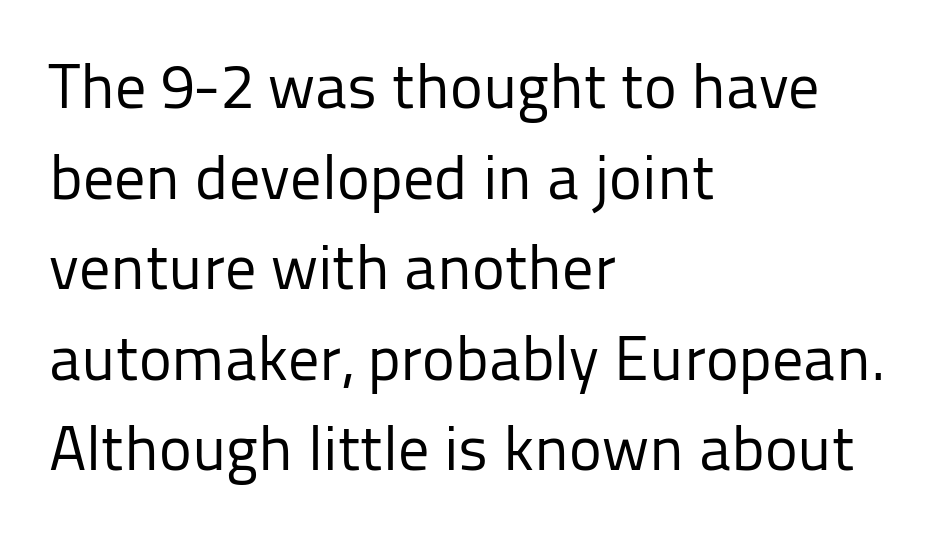
The font sits on the lighter half of the weight spectrum, regular included. Classification — sans serif. Each line starts at the same left margin while the right side varies. Spacing between characters is what you'd get straight out of the box. Is this a fixed-width face? No — the glyphs have proportional, varying widths.
